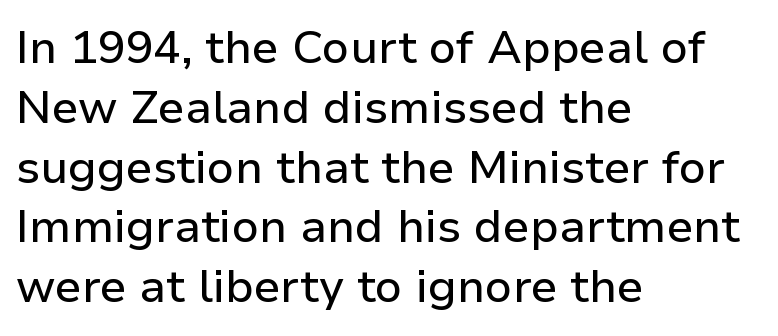
The image shows 46 px sans-serif type, upright; set left-aligned, normal line spacing (1.3x), normal letter spacing, not underlined; low stroke contrast and a medium x-height.
